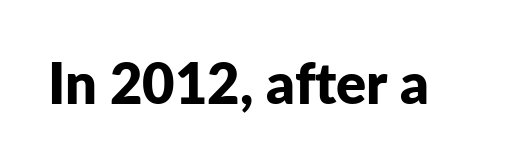
The image shows 56 px bold sans-serif type, upright; set normal letter spacing, not underlined; low stroke contrast and a medium x-height.
